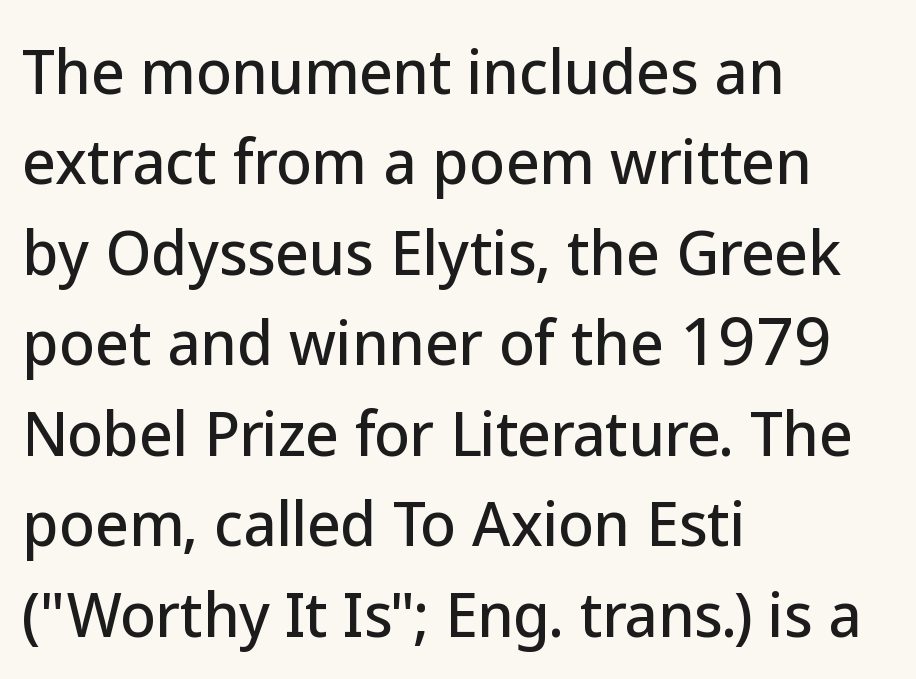
Q: Is the text italic (slanted)? A: No, it is upright.
Q: Is the typeface a serif or a sans-serif typeface? A: Sans-serif.
Q: Is the text underlined? A: No.
Q: How is the paragraph aligned? A: Left-aligned.
Q: Is the spacing between letters normal or unusually wide? A: Normal.
Q: Is the spacing between lines tight, normal or loose? A: Normal.
Q: Width (condensed, normal, or wide)? A: Normal.
Q: Stroke contrast? A: Low.
Q: x-height? A: Medium.
Q: Monospaced? A: No.
